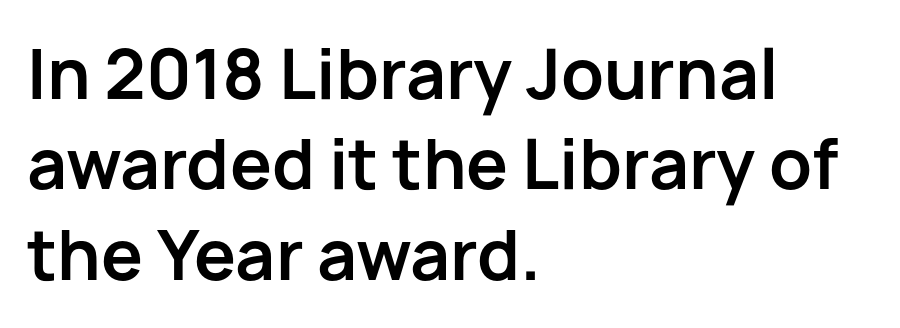
Q: Is the text bold? A: Yes.
Q: Is the text italic (slanted)? A: No, it is upright.
Q: Is the typeface a serif or a sans-serif typeface? A: Sans-serif.
Q: Is the text underlined? A: No.
Q: How is the paragraph aligned? A: Left-aligned.
Q: Is the spacing between letters normal or unusually wide? A: Normal.
Q: Is the spacing between lines tight, normal or loose? A: Normal.
Q: Width (condensed, normal, or wide)? A: Normal.
Q: Stroke contrast? A: Low.
Q: x-height? A: Medium.
Q: Monospaced? A: No.
